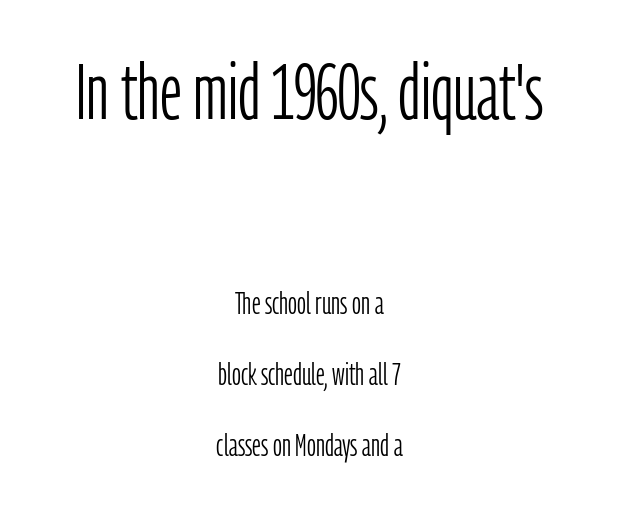
Q: Is the text bold? A: No.
Q: Is the text italic (slanted)? A: No, it is upright.
Q: Is the typeface a serif or a sans-serif typeface? A: Sans-serif.
Q: Is the text underlined? A: No.
Q: How is the paragraph aligned? A: Centered.
Q: Is the spacing between letters normal or unusually wide? A: Normal.
Q: Is the spacing between lines tight, normal or loose? A: Loose.
Q: Which block of text is set in a larger size, the first (top) or the second (bottom)? A: The first (top) one.
Q: Width (condensed, normal, or wide)? A: Condensed.
Q: Stroke contrast? A: Low.
Q: x-height? A: Medium.
Q: Monospaced? A: No.
